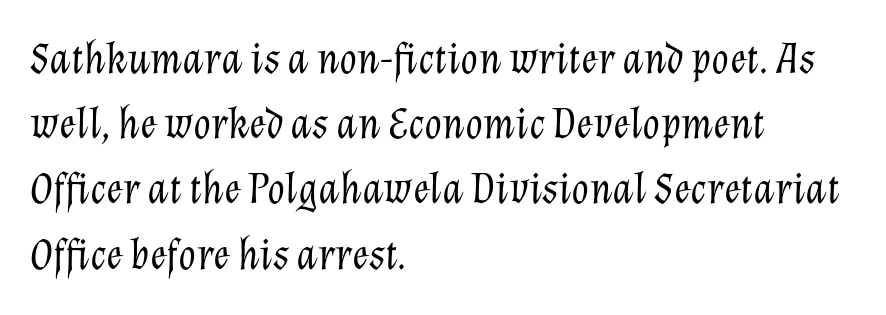
{"italic": "yes", "lean": "right", "slant_degrees": 12, "bold": "no", "weight": "light", "width": "normal", "stroke_contrast": "low", "x_height": "medium", "monospaced": "no", "underline": "no", "align": "left", "line_spacing": "normal", "line_spacing_ratio": 1.45, "letter_spacing": "normal", "letter_spacing_em": 0.0, "glyph_px": 45}
